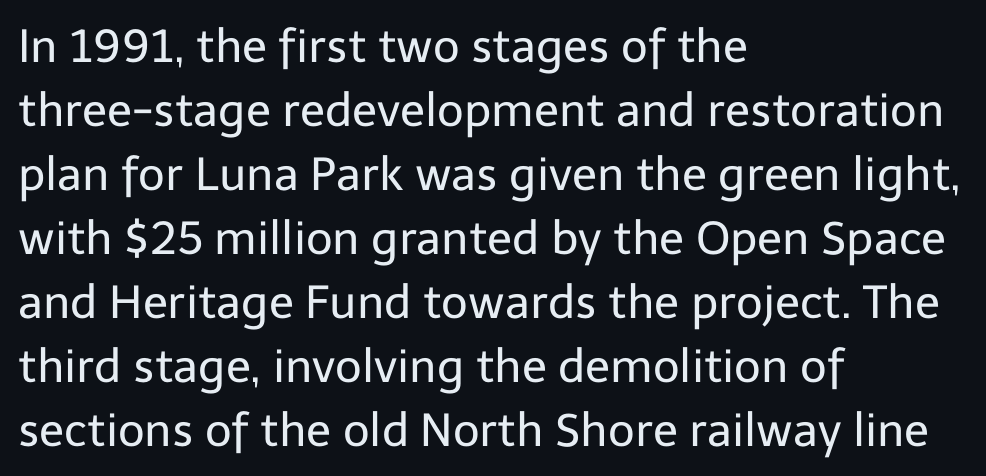
Q: Is the text bold? A: No.
Q: Is the text italic (slanted)? A: No, it is upright.
Q: Is the typeface a serif or a sans-serif typeface? A: Sans-serif.
Q: Is the text underlined? A: No.
Q: How is the paragraph aligned? A: Left-aligned.
Q: Is the spacing between letters normal or unusually wide? A: Normal.
Q: Is the spacing between lines tight, normal or loose? A: Normal.
Q: Width (condensed, normal, or wide)? A: Normal.
Q: Stroke contrast? A: Low.
Q: x-height? A: Medium.
Q: Monospaced? A: No.
